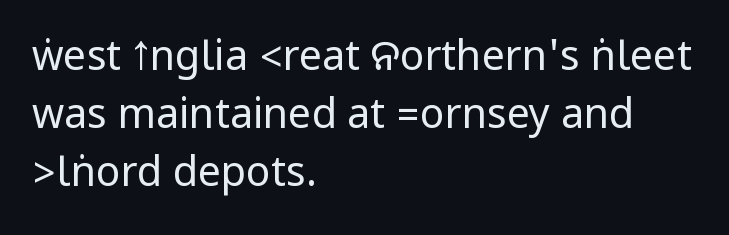
{"serif": "no", "italic": "no", "bold": "no", "weight": "regular", "width": "condensed", "stroke_contrast": "low", "underline": "no", "align": "left", "line_spacing": "normal", "line_spacing_ratio": 1.41, "letter_spacing": "normal", "letter_spacing_em": 0.0, "glyph_px": 41}
